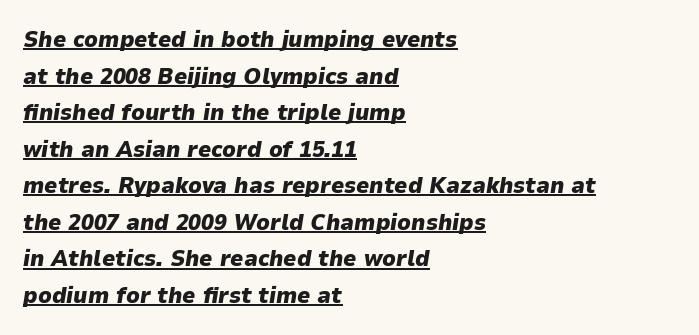
The sample's only ornament is a line tracing under the words. Typesetter's note: full bold, strokes at maximum text heaviness. Honestly, the letter spacing is just normal — you wouldn't notice it. The compositor pushed each line to the left boundary.
